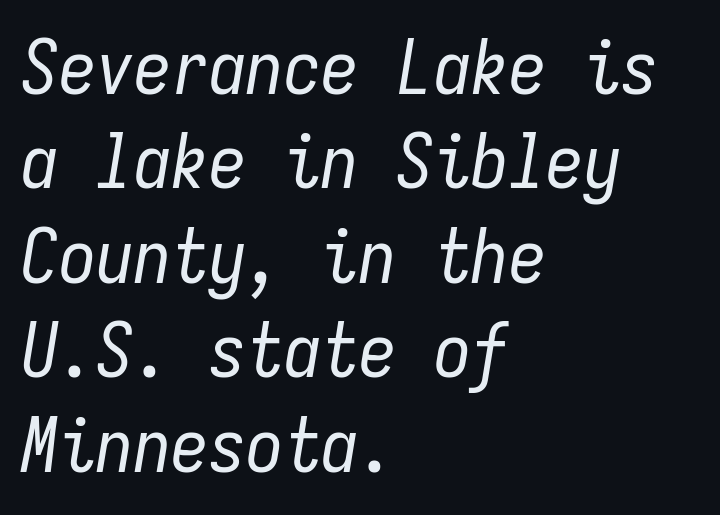
The image shows 75 px regular-weight, condensed type, italic (leaning right), monospaced; set left-aligned, normal line spacing (1.26x), normal letter spacing, not underlined; low stroke contrast and a medium x-height.
